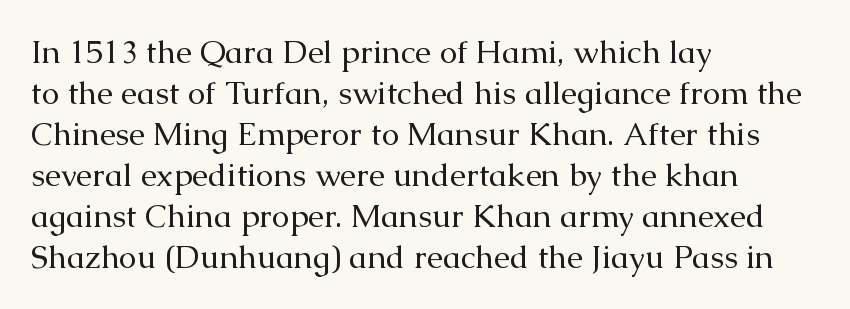
Q: Is the text bold? A: No.
Q: Is the text italic (slanted)? A: No, it is upright.
Q: Is the typeface a serif or a sans-serif typeface? A: Serif.
Q: Is the text underlined? A: No.
Q: How is the paragraph aligned? A: Left-aligned.
Q: Is the spacing between letters normal or unusually wide? A: Normal.
Q: Is the spacing between lines tight, normal or loose? A: Normal.
Q: Width (condensed, normal, or wide)? A: Normal.
Q: Stroke contrast? A: Medium.
Q: x-height? A: Medium.
Q: Monospaced? A: No.
